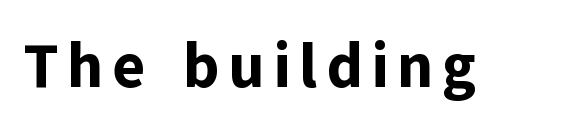
The type sits square on the baseline with zero lean. The glyphs have the mass of a bold cut. Descenders hang freely into open space. The passage shown is typed in a proportional face where columns would drift. What kind of face is this? One without serifs — a sans.
